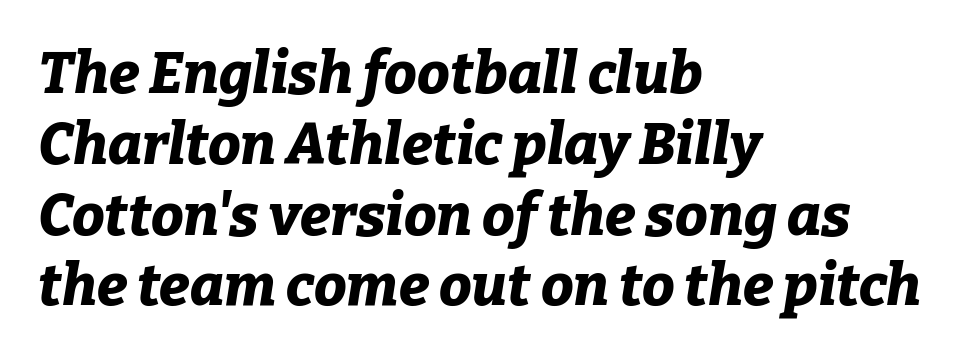
The image shows 58 px bold type, italic (leaning right); set left-aligned, line spacing 1.22x, normal letter spacing, not underlined; low stroke contrast and a medium x-height.
